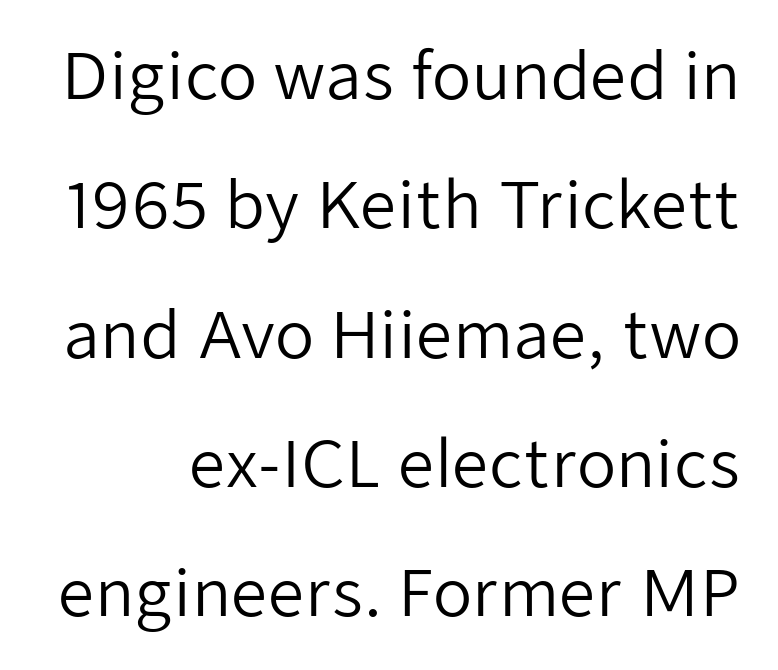
Q: Is the text bold? A: No.
Q: Is the text italic (slanted)? A: No, it is upright.
Q: Is the typeface a serif or a sans-serif typeface? A: Sans-serif.
Q: Is the text underlined? A: No.
Q: Is the spacing between letters normal or unusually wide? A: Normal.
Q: Is the spacing between lines tight, normal or loose? A: Loose.
Q: Width (condensed, normal, or wide)? A: Normal.
Q: Stroke contrast? A: Low.
Q: x-height? A: Medium.
Q: Monospaced? A: No.
